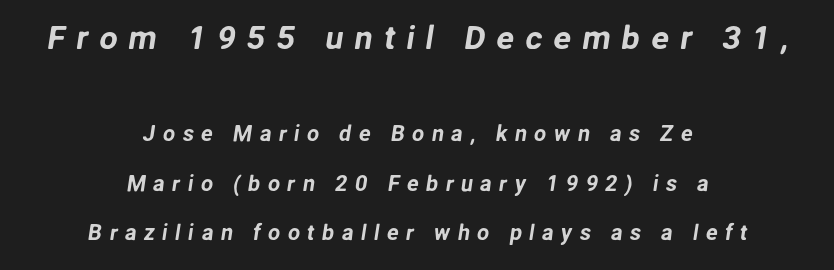
The image shows 33 px sans-serif type; set centered, loose line spacing (2.24x), unusually wide letter spacing (+0.33 em), not underlined; the first (top) block is 1.5x larger; low stroke contrast and a medium x-height.
